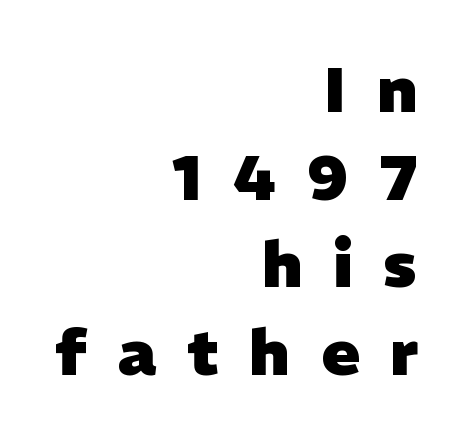
Q: Is the text bold? A: Yes.
Q: Is the typeface a serif or a sans-serif typeface? A: Sans-serif.
Q: Is the text underlined? A: No.
Q: How is the paragraph aligned? A: Right-aligned.
Q: Is the spacing between letters normal or unusually wide? A: Unusually wide.
Q: Is the spacing between lines tight, normal or loose? A: Normal.
Q: Width (condensed, normal, or wide)? A: Normal.
Q: Stroke contrast? A: Low.
Q: x-height? A: Medium.
Q: Monospaced? A: No.
